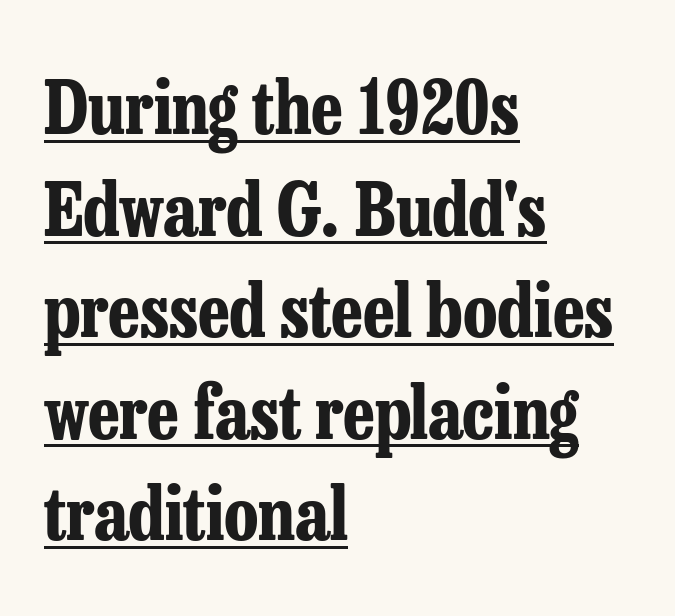
{"serif": "yes", "italic": "no", "bold": "yes", "weight": "bold", "width": "condensed", "stroke_contrast": "low", "x_height": "medium", "monospaced": "no", "underline": "yes", "align": "left", "line_spacing": "normal", "line_spacing_ratio": 1.41, "letter_spacing": "normal", "letter_spacing_em": 0.0, "glyph_px": 72}
